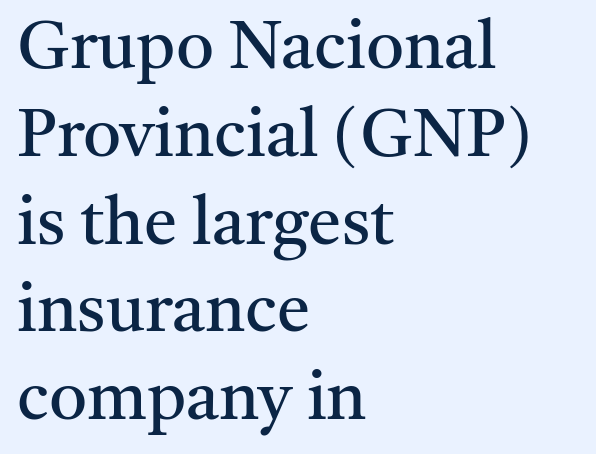
The image shows 67 px regular-weight serif type, upright; set left-aligned, normal line spacing (1.31x), normal letter spacing, not underlined; medium stroke contrast and a medium x-height.
